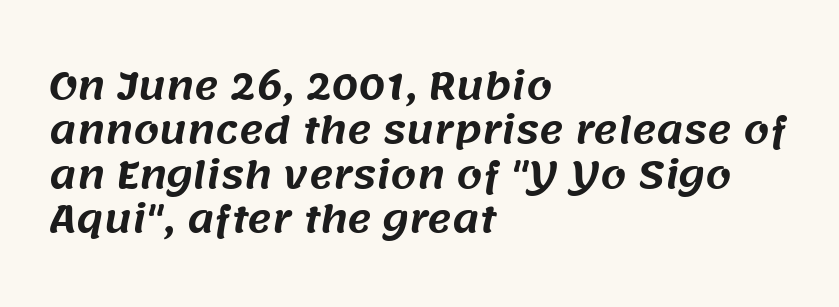
The image shows 37 px sans-serif type; set left-aligned, line spacing 1.2x, normal letter spacing, not underlined; medium stroke contrast and a large x-height.
